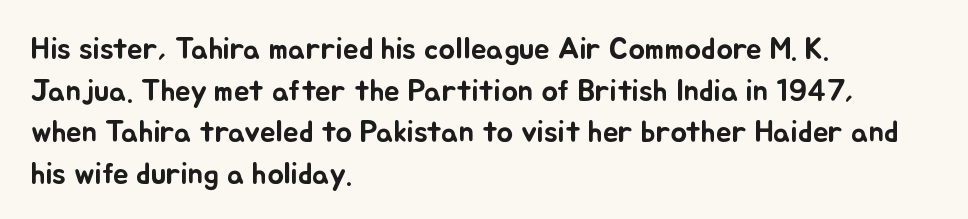
Q: Is the text italic (slanted)? A: No, it is upright.
Q: Is the text underlined? A: No.
Q: How is the paragraph aligned? A: Left-aligned.
Q: Is the spacing between letters normal or unusually wide? A: Normal.
Q: Is the spacing between lines tight, normal or loose? A: Normal.
Q: Width (condensed, normal, or wide)? A: Normal.
Q: Stroke contrast? A: Low.
Q: x-height? A: Small.
Q: Monospaced? A: No.
